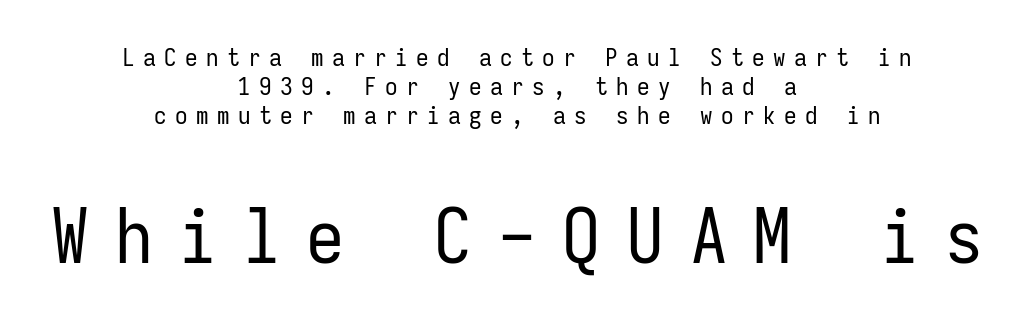
The image shows 76 px regular-weight, condensed sans-serif type, upright, monospaced; set centered, line spacing 1.16x, unusually wide letter spacing (+0.34 em), not underlined; the second (bottom) block is 3.04x larger; low stroke contrast and a medium x-height.
